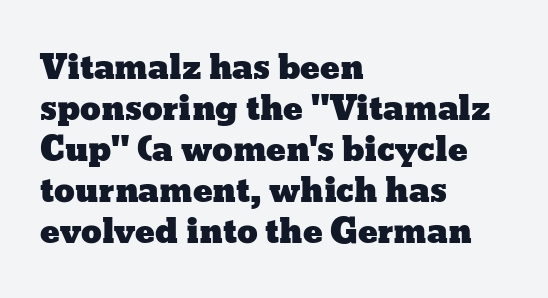
Looks like regular typesetting: each glyph gets only the width it needs. The text block is weighted toward the left margin, trailing off unevenly rightward. Every character sits straight up, as roman type does. Does extra space separate the letters? No, they use regular spacing. Honestly, there is no underline to notice here at all.
